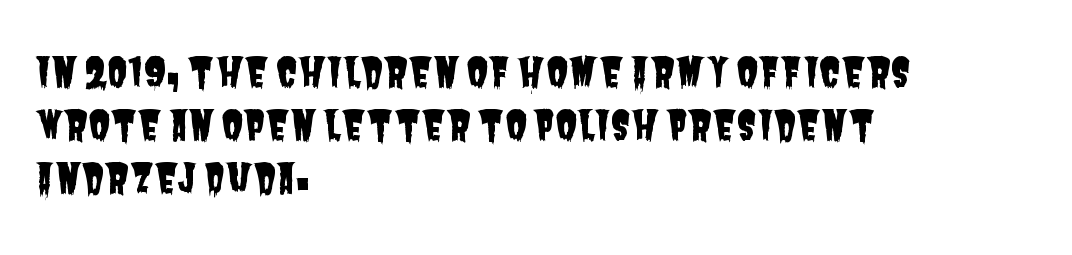
The image shows 40 px condensed sans-serif type; set left-aligned, normal line spacing (1.33x), normal letter spacing, not underlined; low stroke contrast and a large x-height.
